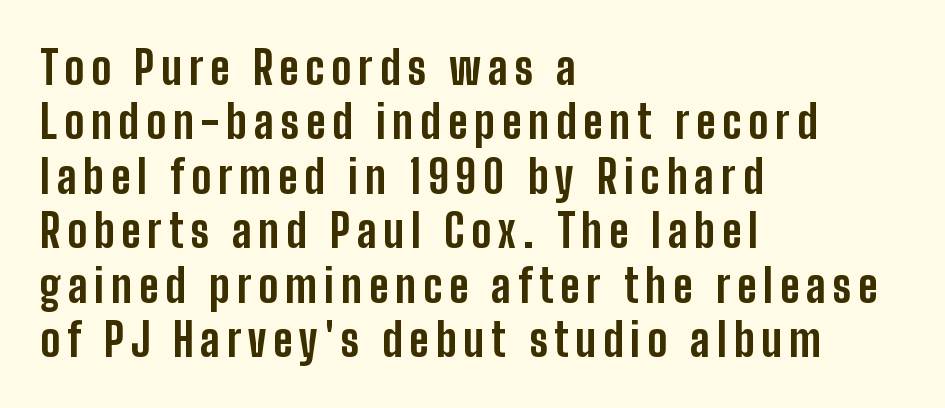
Only glyphs here, with clear space below each row. Note the varied advance widths — an 'i' is clearly narrower than an 'm'. Typographic density is high because the face is bold. When letters stand straight like this, we call the style roman or upright.
